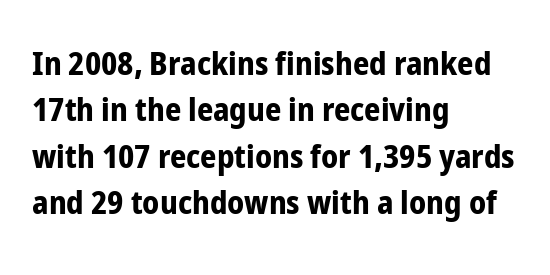
{"serif": "no", "italic": "no", "bold": "yes", "weight": "bold", "width": "condensed", "stroke_contrast": "low", "x_height": "medium", "monospaced": "no", "underline": "no", "align": "left", "line_spacing": "normal", "line_spacing_ratio": 1.45, "letter_spacing": "normal", "letter_spacing_em": 0.0, "glyph_px": 32}
